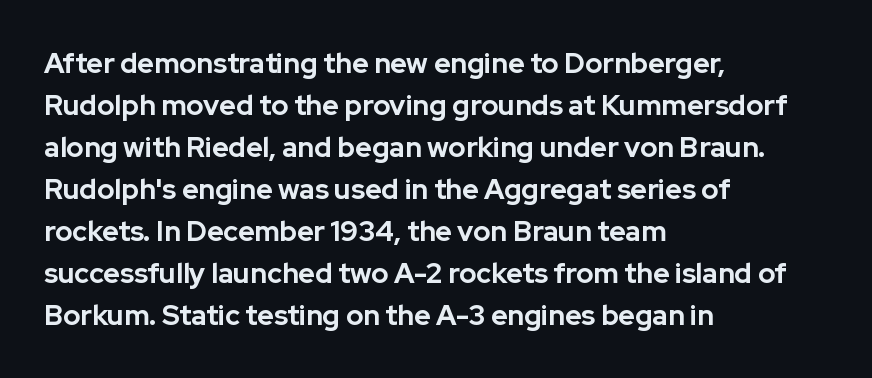
Q: Is the text bold? A: Yes.
Q: Is the text italic (slanted)? A: No, it is upright.
Q: Is the typeface a serif or a sans-serif typeface? A: Sans-serif.
Q: Is the text underlined? A: No.
Q: How is the paragraph aligned? A: Left-aligned.
Q: Is the spacing between letters normal or unusually wide? A: Normal.
Q: Is the spacing between lines tight, normal or loose? A: Normal.
Q: Width (condensed, normal, or wide)? A: Normal.
Q: Stroke contrast? A: Low.
Q: x-height? A: Medium.
Q: Monospaced? A: No.
